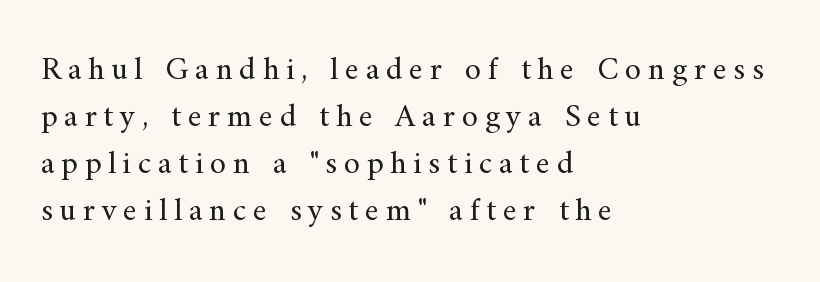
{"serif": "yes", "italic": "no", "bold": "no", "weight": "regular", "width": "normal", "stroke_contrast": "medium", "x_height": "small", "monospaced": "no", "underline": "no", "align": "left", "line_spacing": "normal", "line_spacing_ratio": 1.42, "letter_spacing": "wide", "letter_spacing_em": 0.2, "glyph_px": 33}
